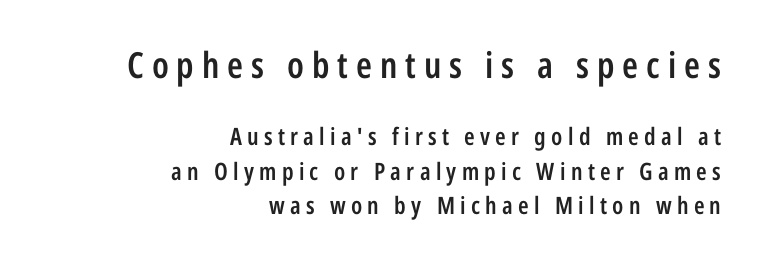
{"serif": "no", "italic": "no", "bold": "semi", "weight": "semibold", "width": "condensed", "stroke_contrast": "low", "x_height": "medium", "monospaced": "no", "underline": "no", "align": "right", "line_spacing": "normal", "line_spacing_ratio": 1.43, "letter_spacing": "wide", "letter_spacing_em": 0.22, "larger_block": "first", "size_ratio": 1.5, "glyph_px": 36}
